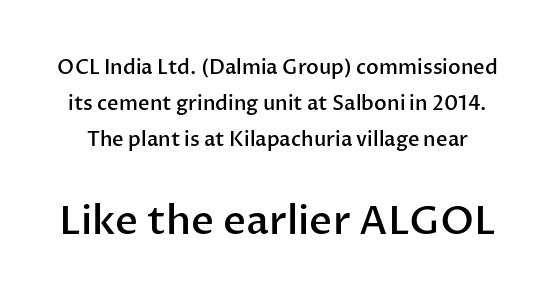
Q: Is the text bold? A: Semi-bold.
Q: Is the text italic (slanted)? A: No, it is upright.
Q: Is the typeface a serif or a sans-serif typeface? A: Sans-serif.
Q: Is the text underlined? A: No.
Q: Is the spacing between letters normal or unusually wide? A: Normal.
Q: Which block of text is set in a larger size, the first (top) or the second (bottom)? A: The second (bottom) one.
Q: Width (condensed, normal, or wide)? A: Normal.
Q: Stroke contrast? A: Low.
Q: x-height? A: Medium.
Q: Monospaced? A: No.
